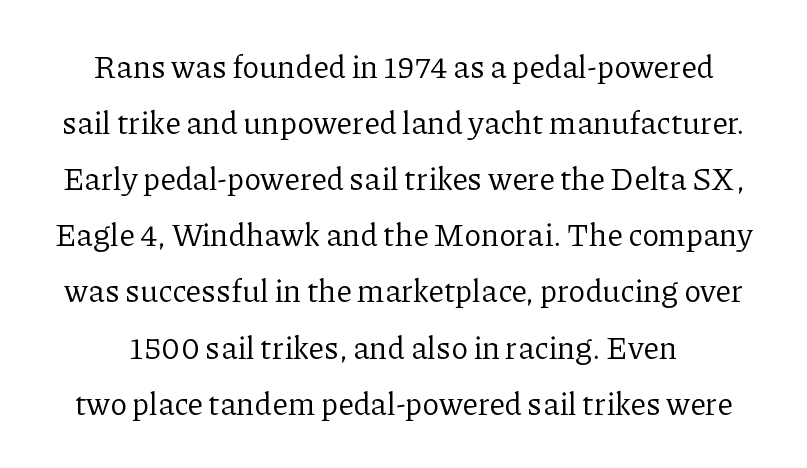
Q: Is the text bold? A: No.
Q: Is the text italic (slanted)? A: No, it is upright.
Q: Is the typeface a serif or a sans-serif typeface? A: Serif.
Q: Is the text underlined? A: No.
Q: Is the spacing between letters normal or unusually wide? A: Normal.
Q: Width (condensed, normal, or wide)? A: Normal.
Q: Stroke contrast? A: Low.
Q: x-height? A: Medium.
Q: Monospaced? A: No.
